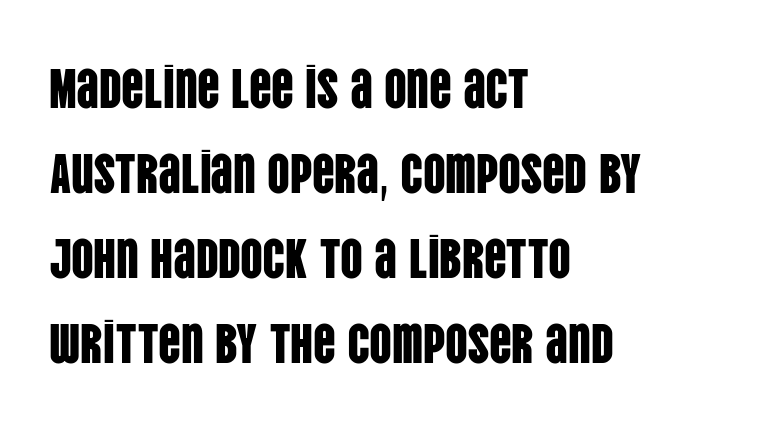
Q: Is the text italic (slanted)? A: No, it is upright.
Q: Is the typeface a serif or a sans-serif typeface? A: Sans-serif.
Q: Is the text underlined? A: No.
Q: How is the paragraph aligned? A: Left-aligned.
Q: Is the spacing between letters normal or unusually wide? A: Normal.
Q: Is the spacing between lines tight, normal or loose? A: Normal.
Q: Width (condensed, normal, or wide)? A: Condensed.
Q: Stroke contrast? A: Low.
Q: x-height? A: Large.
Q: Monospaced? A: No.
